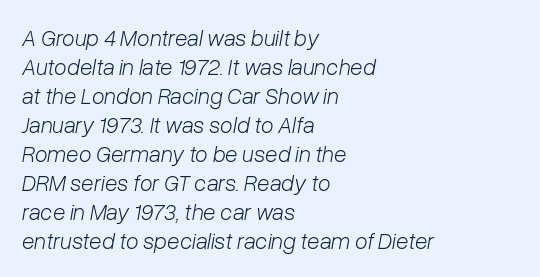
Q: Is the text bold? A: No.
Q: Is the text italic (slanted)? A: Yes, it leans right by about 10 degrees.
Q: Is the text underlined? A: No.
Q: How is the paragraph aligned? A: Left-aligned.
Q: Is the spacing between letters normal or unusually wide? A: Normal.
Q: Is the spacing between lines tight, normal or loose? A: Normal.
